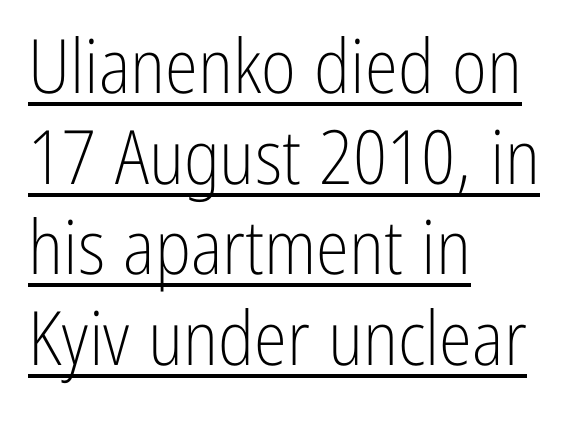
Q: Is the text bold? A: No.
Q: Is the text italic (slanted)? A: No, it is upright.
Q: Is the typeface a serif or a sans-serif typeface? A: Sans-serif.
Q: Is the text underlined? A: Yes.
Q: How is the paragraph aligned? A: Left-aligned.
Q: Is the spacing between letters normal or unusually wide? A: Normal.
Q: Width (condensed, normal, or wide)? A: Condensed.
Q: Stroke contrast? A: Low.
Q: x-height? A: Medium.
Q: Monospaced? A: No.
